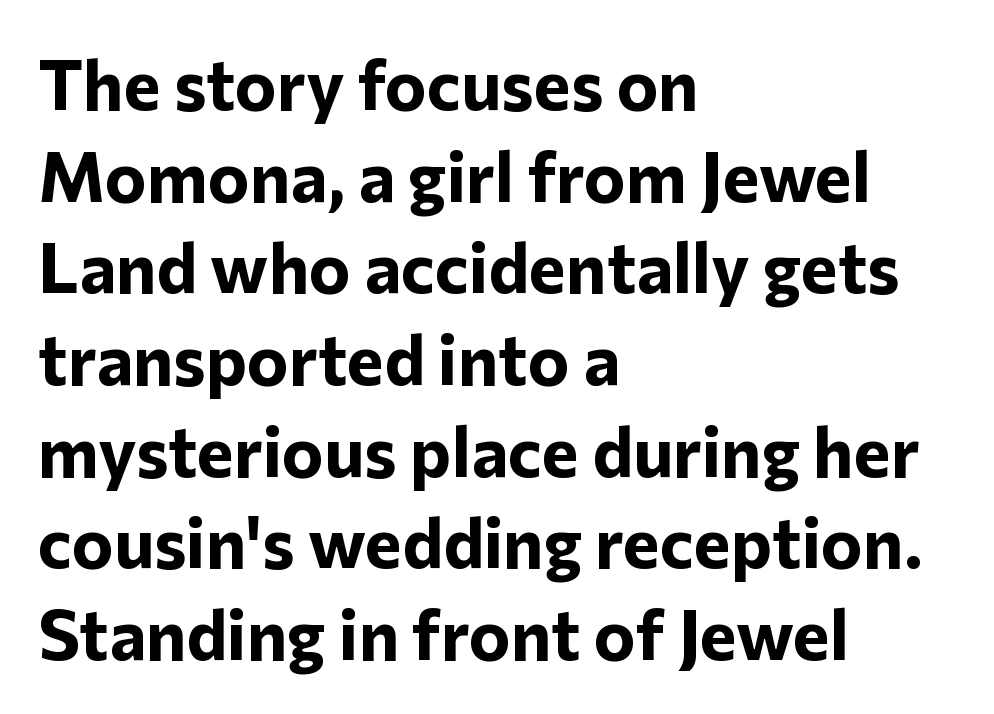
The image shows 70 px bold sans-serif type, upright; set left-aligned, normal line spacing (1.31x), normal letter spacing, not underlined; low stroke contrast and a medium x-height.
